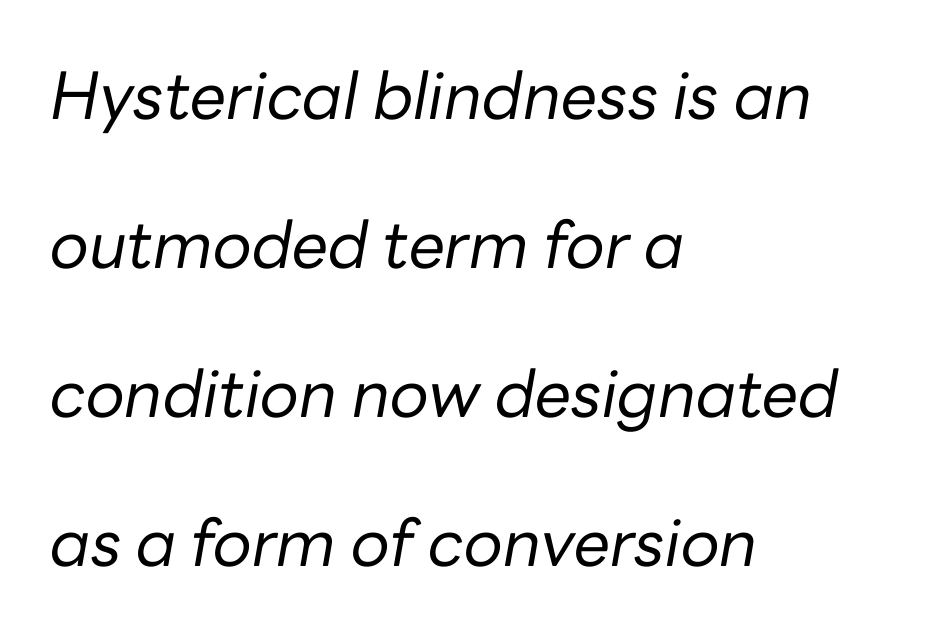
The image shows 65 px regular-weight type, italic (leaning right); set left-aligned, loose line spacing (2.29x), normal letter spacing, not underlined; low stroke contrast and a medium x-height.
